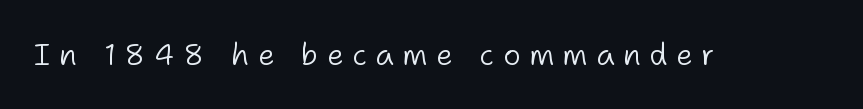
The image shows 30 px light sans-serif type, upright; set unusually wide letter spacing (+0.28 em), not underlined; low stroke contrast and a medium x-height.
